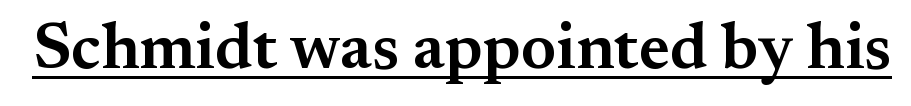
Q: Is the text bold? A: Semi-bold.
Q: Is the text italic (slanted)? A: No, it is upright.
Q: Is the typeface a serif or a sans-serif typeface? A: Serif.
Q: Is the text underlined? A: Yes.
Q: Is the spacing between letters normal or unusually wide? A: Normal.
Q: Width (condensed, normal, or wide)? A: Normal.
Q: Stroke contrast? A: Medium.
Q: x-height? A: Small.
Q: Monospaced? A: No.
